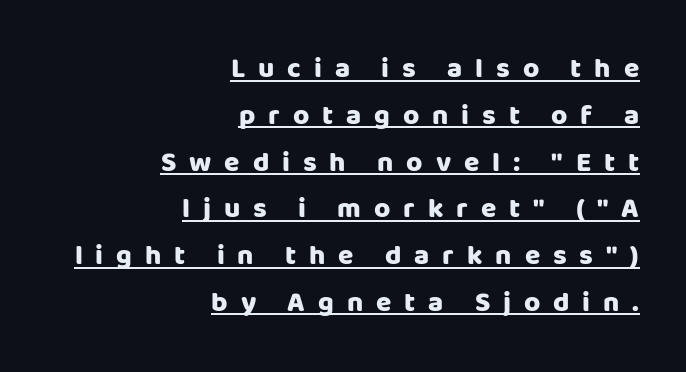
{"serif": "no", "italic": "no", "bold": "yes", "weight": "heavy", "width": "normal", "stroke_contrast": "low", "x_height": "large", "monospaced": "no", "underline": "yes", "align": "right", "line_spacing": "normal", "line_spacing_ratio": 1.67, "letter_spacing": "wide", "letter_spacing_em": 0.46, "glyph_px": 28}
